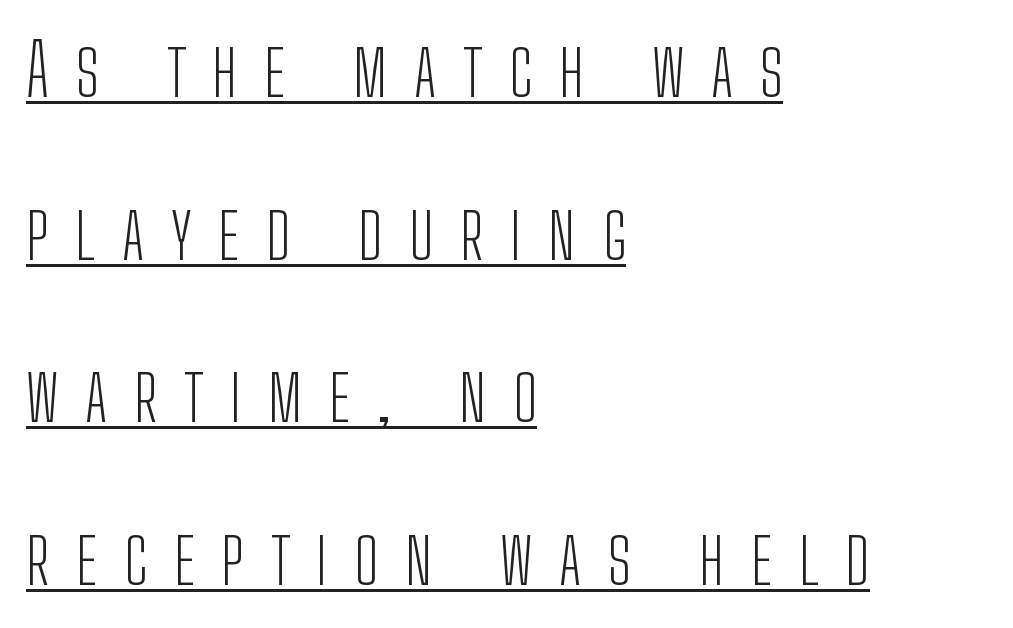
The image shows 72 px light, condensed sans-serif type, upright; set left-aligned, loose line spacing (2.26x), unusually wide letter spacing (+0.37 em), underlined; low stroke contrast and a medium x-height.
